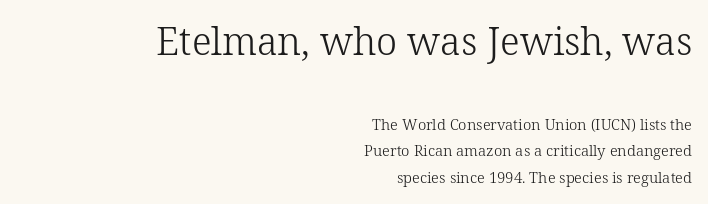
The rendering shows small feet on the letterforms — a serif design. Spacing verdict: proportional, widths tailored to each character. The rendering shrinks the type as you move from the upper chunk to the lower. Is the stroke heavy? The answer is a plain regular-or-lighter. Right-aligned paragraph, ragged on the left.
